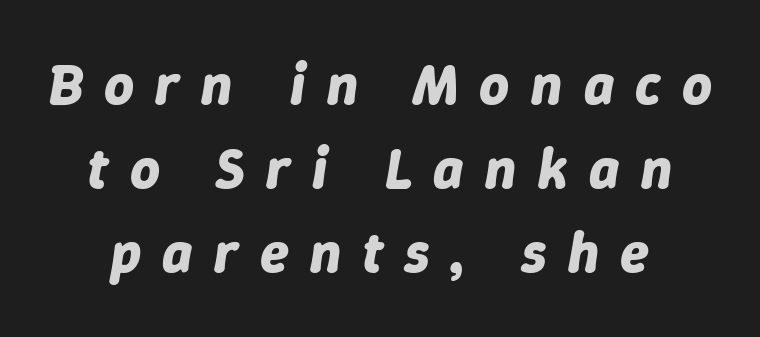
{"italic": "yes", "lean": "right", "slant_degrees": 9, "bold": "yes", "weight": "bold", "width": "normal", "stroke_contrast": "low", "x_height": "medium", "monospaced": "no", "underline": "no", "line_spacing": "normal", "line_spacing_ratio": 1.45, "letter_spacing": "wide", "letter_spacing_em": 0.37, "glyph_px": 58}
